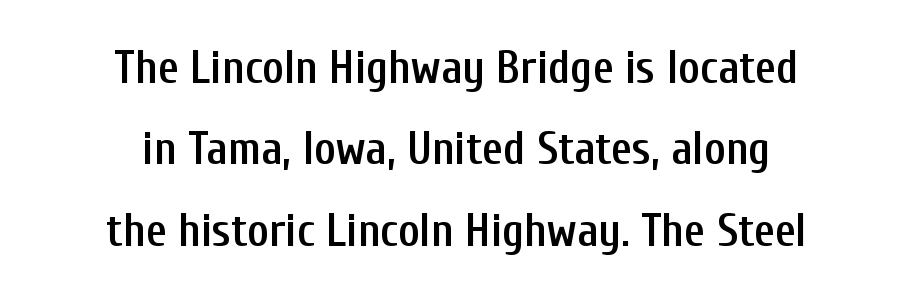
Q: Is the text bold? A: Semi-bold.
Q: Is the text italic (slanted)? A: No, it is upright.
Q: Is the typeface a serif or a sans-serif typeface? A: Sans-serif.
Q: Is the text underlined? A: No.
Q: How is the paragraph aligned? A: Centered.
Q: Is the spacing between letters normal or unusually wide? A: Normal.
Q: Width (condensed, normal, or wide)? A: Condensed.
Q: Stroke contrast? A: Low.
Q: x-height? A: Medium.
Q: Monospaced? A: No.
